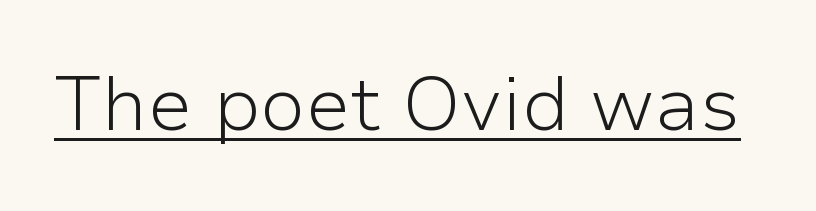
Upright lettering throughout. Observe the ordinary spacing: letters are neighbours, not strangers. The sample's only ornament is a line tracing under the words. The rendering shows plain stroke endings on the letterforms — a sans-serif design. On a weight scale, this lands at 450 or below.
